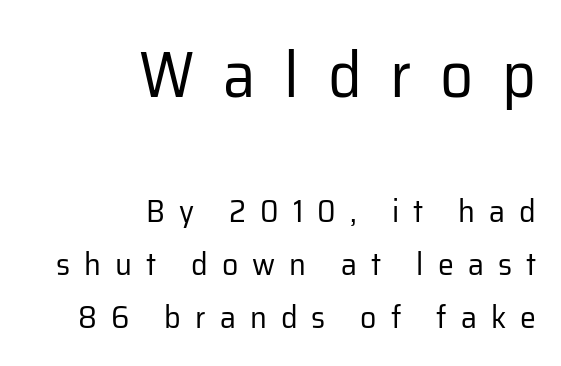
Letters have the restrained weight of plain body copy at most. This rendering uses right alignment, leaving the left contour irregular. The letters are spread apart with noticeably loose tracking. Think of a printed novel: that variable character pitch is what you see here.
